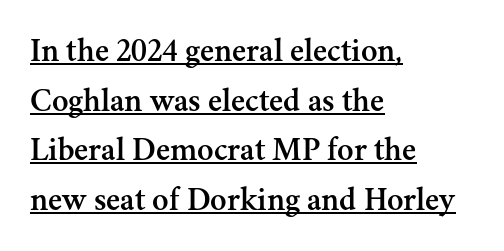
This rendering employs a face with finishing strokes, i.e., a serif. Spacing verdict: proportional, widths tailored to each character. The face used here is rendered with its standard letterfit. Reading down the block, your eye returns to a fixed left position each line. Compared with undecorated copy, this sample adds a rule below the words.
